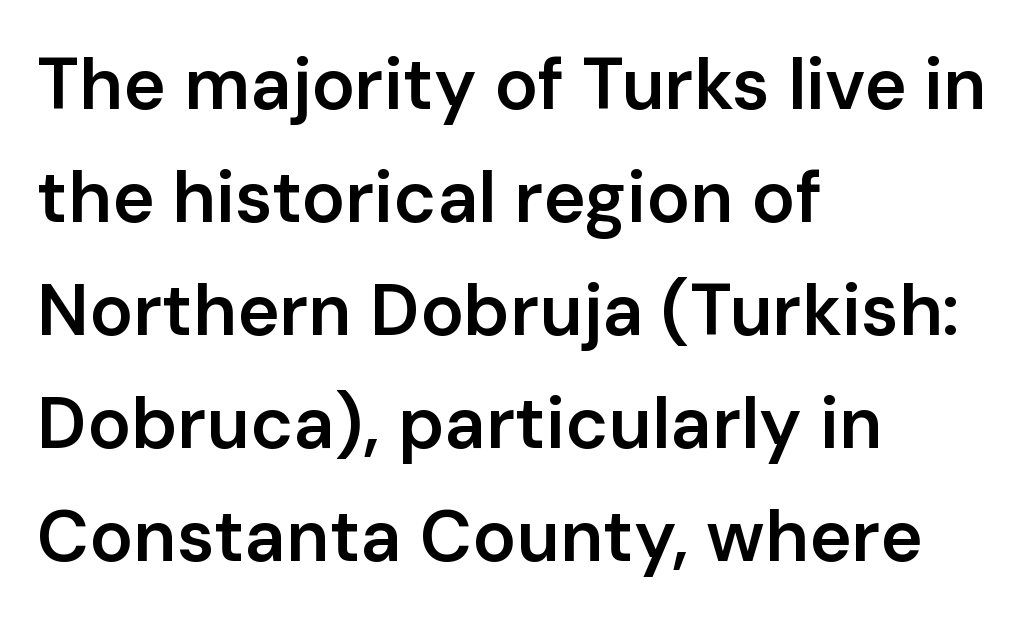
Note the varied advance widths — an 'i' is clearly narrower than an 'm'. Line spacing here is normal. Nothing unusual about the tracking: characters are spaced as the font intends. Check where the strokes stop: nothing finishes them off — pure sans. Strokes here are thickened, but only to semibold level.
